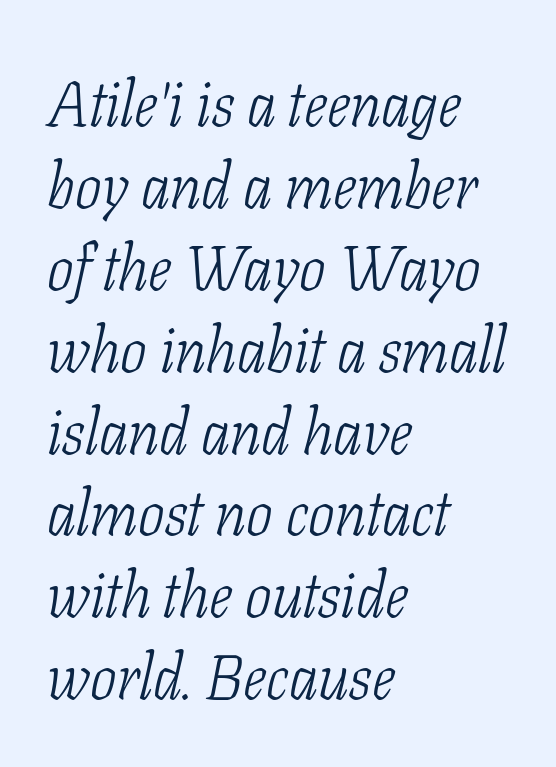
Look at the bottom of the vertical strokes: they flare into serifs here. There's an unmistakable incline to the writing here. Alignment: flush left. These lines sit exactly where default settings would place them.
